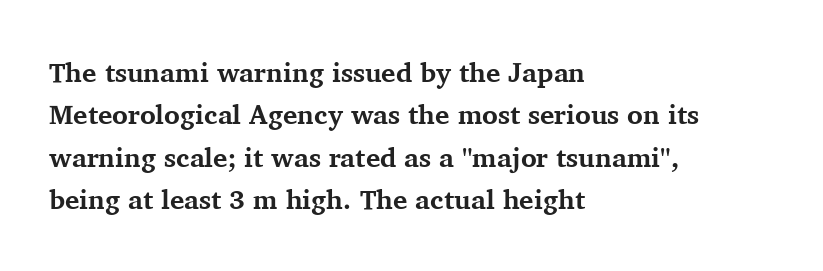
The axis of the letterforms is exactly vertical. The passage is arranged the way most books set body copy — flush left. Beneath every word, the page is bare. Summary of weight: heavy, a full bold. In terms of leading, this rendering sits right in the middle.
